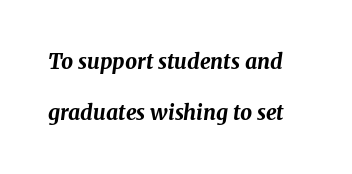
The image shows 21 px bold type, italic (leaning right); set loose line spacing (2.42x), normal letter spacing, not underlined.
